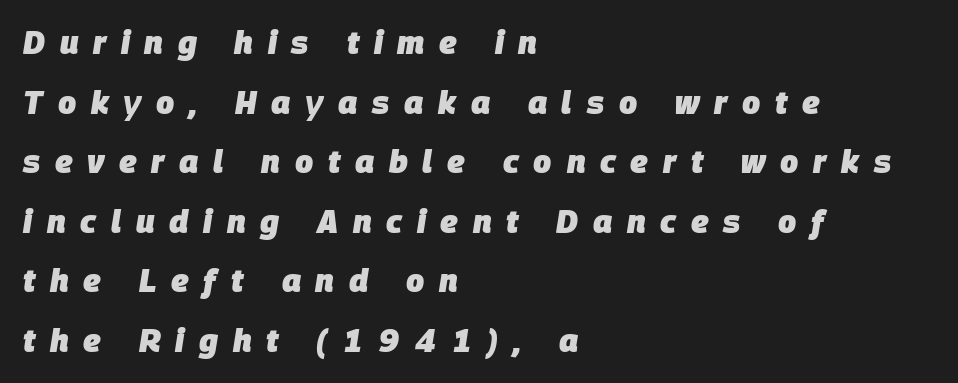
{"italic": "yes", "lean": "right", "slant_degrees": 9, "bold": "yes", "weight": "heavy", "width": "normal", "stroke_contrast": "low", "x_height": "large", "monospaced": "no", "underline": "no", "align": "left", "line_spacing_ratio": 1.86, "letter_spacing": "wide", "letter_spacing_em": 0.46, "glyph_px": 32}
